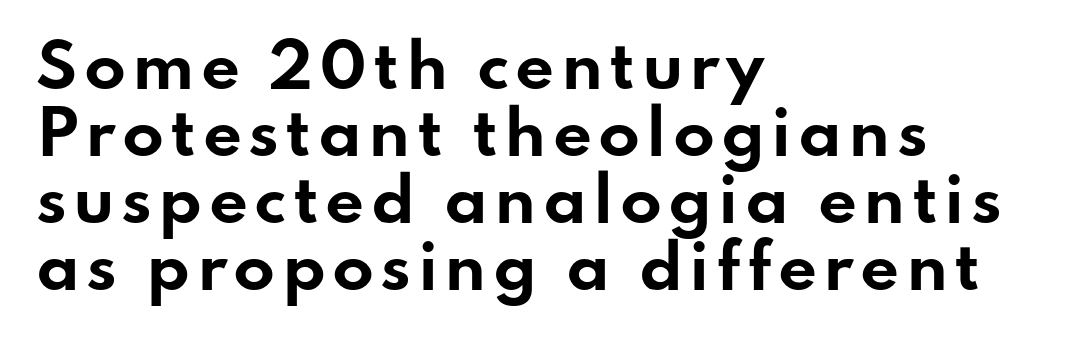
The image shows 61 px bold, wide sans-serif type, upright; set left-aligned, tight line spacing (1.1x), not underlined; low stroke contrast and a small x-height.
